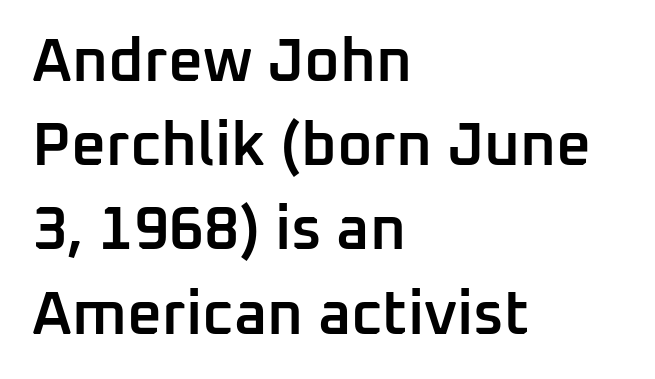
The image shows 61 px semibold sans-serif type, upright; set left-aligned, normal line spacing (1.38x), normal letter spacing, not underlined; low stroke contrast and a medium x-height.
